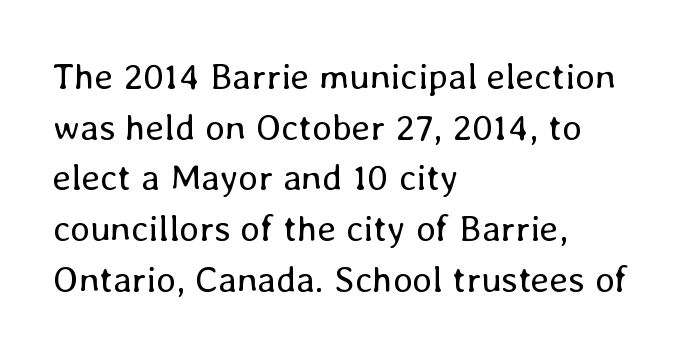
The image shows 37 px regular-weight type, upright; set left-aligned, normal line spacing (1.37x), normal letter spacing, not underlined; low stroke contrast and a medium x-height.
